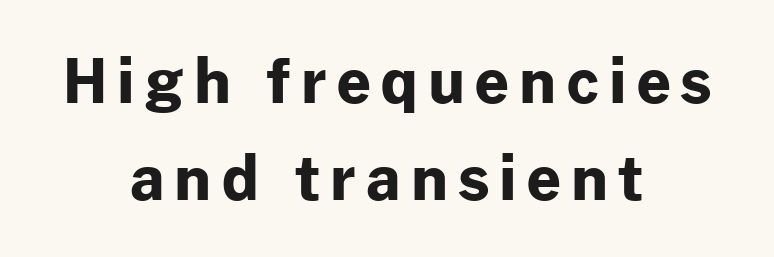
Q: Is the text bold? A: Yes.
Q: Is the text italic (slanted)? A: No, it is upright.
Q: Is the typeface a serif or a sans-serif typeface? A: Sans-serif.
Q: Is the text underlined? A: No.
Q: How is the paragraph aligned? A: Centered.
Q: Is the spacing between lines tight, normal or loose? A: Normal.
Q: Width (condensed, normal, or wide)? A: Normal.
Q: Stroke contrast? A: Low.
Q: x-height? A: Medium.
Q: Monospaced? A: No.
